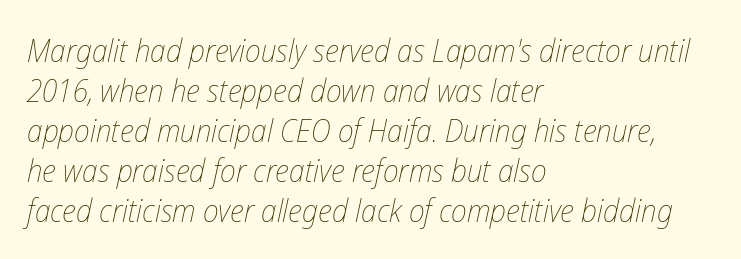
The image shows 32 px thin, condensed type, italic (leaning right); set left-aligned, normal line spacing (1.25x), normal letter spacing, not underlined; low stroke contrast and a medium x-height.
